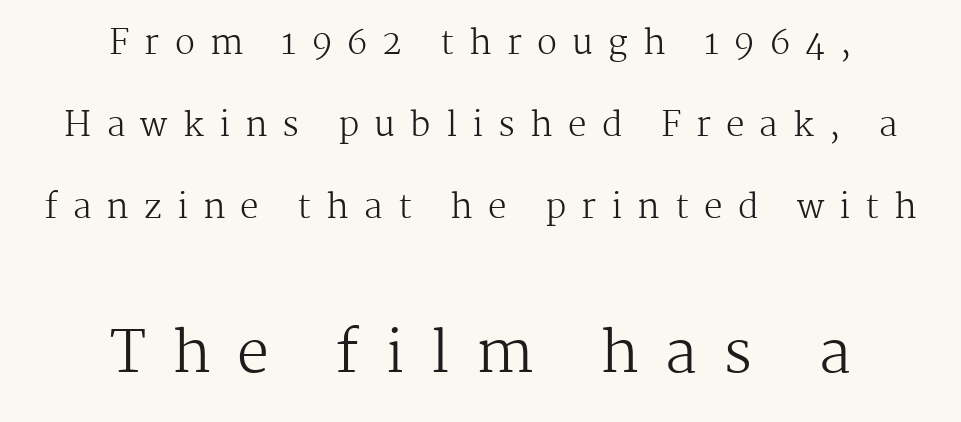
{"serif": "yes", "italic": "no", "bold": "no", "weight": "regular", "width": "normal", "stroke_contrast": "medium", "x_height": "medium", "monospaced": "no", "underline": "no", "align": "center", "line_spacing": "loose", "line_spacing_ratio": 2.48, "letter_spacing": "wide", "letter_spacing_em": 0.46, "larger_block": "second", "size_ratio": 1.73, "glyph_px": 57}
